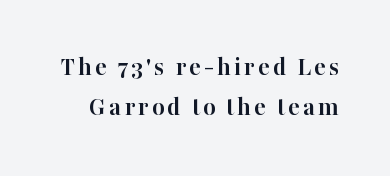
The image shows 27 px bold type, upright; set normal line spacing (1.5x), not underlined.
